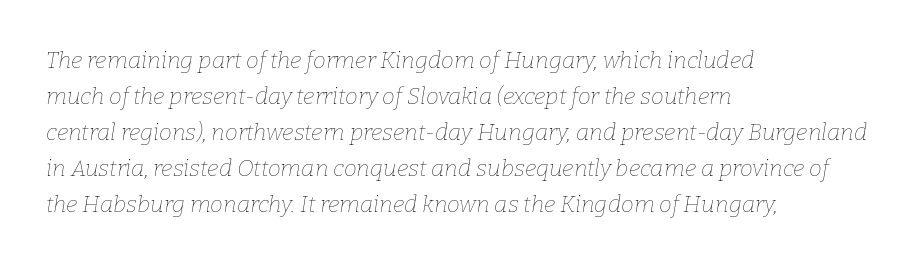
The face used here has a pronounced slope to its letters. The cut favours lightness, reaching ordinary text weight at its darkest. One-word summary of the alignment: left. These lines sit exactly where default settings would place them. Descenders are the only things crossing below the line. Characters follow at the spacing the type designer built in.
